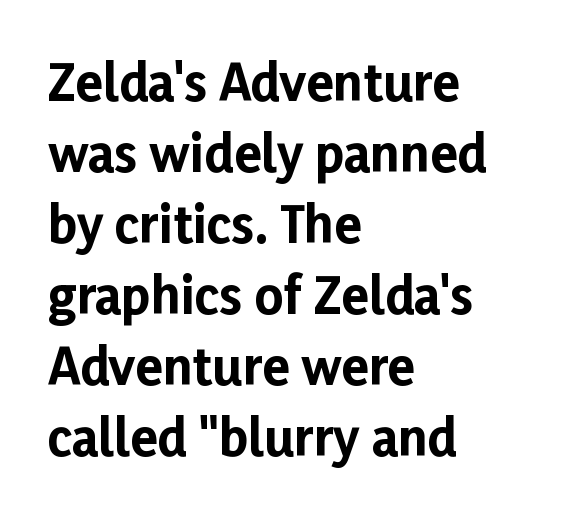
Q: Is the text bold? A: Yes.
Q: Is the text italic (slanted)? A: No, it is upright.
Q: Is the typeface a serif or a sans-serif typeface? A: Sans-serif.
Q: Is the text underlined? A: No.
Q: How is the paragraph aligned? A: Left-aligned.
Q: Is the spacing between letters normal or unusually wide? A: Normal.
Q: Is the spacing between lines tight, normal or loose? A: Normal.
Q: Width (condensed, normal, or wide)? A: Normal.
Q: Stroke contrast? A: Low.
Q: x-height? A: Medium.
Q: Monospaced? A: No.
